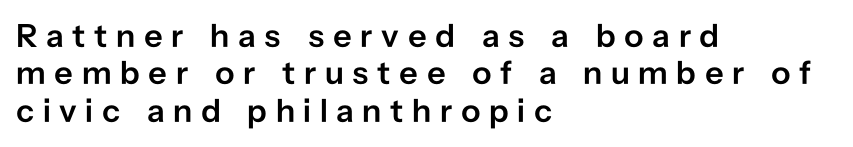
A semibold gives these letters moderate extra thickness, short of bold. The letters carry no serifs — their stems end cleanly without finishing strokes. This block would grow much taller if given ordinary leading; it's compressed now. Layout note: lines flush left. You can tell it's not italic because the verticals are truly vertical.
